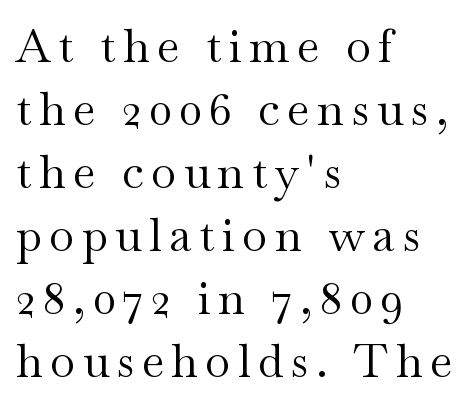
The image shows 46 px regular-weight, wide serif type, upright; set left-aligned, normal line spacing (1.37x), not underlined; medium stroke contrast and a small x-height.
